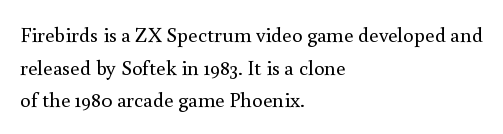
The axis of the letterforms is exactly vertical. Here the glyphs are tracked normally, forming tight word shapes. Descenders hang freely into open space. Line beginnings align vertically; line endings do not. The rows are spaced the way most documents space them.
